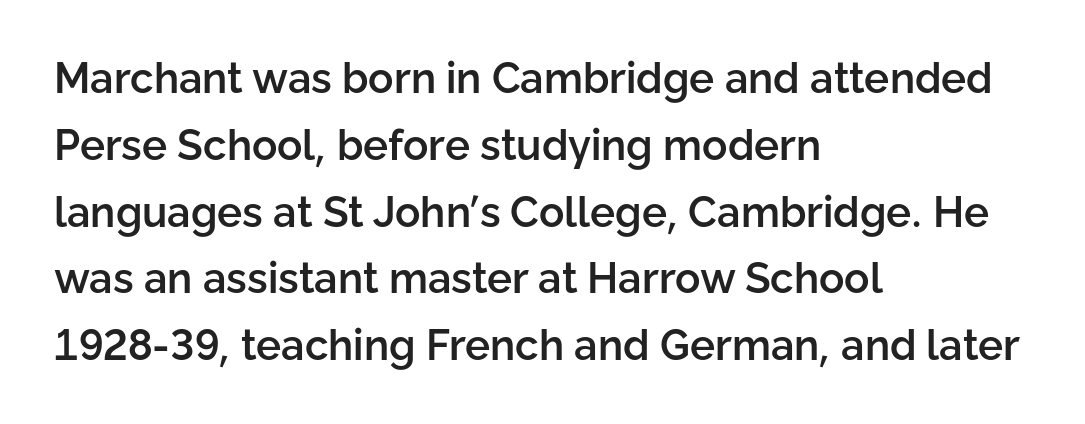
The image shows 42 px semibold sans-serif type, upright; set left-aligned, normal line spacing (1.59x), normal letter spacing, not underlined; low stroke contrast and a medium x-height.
